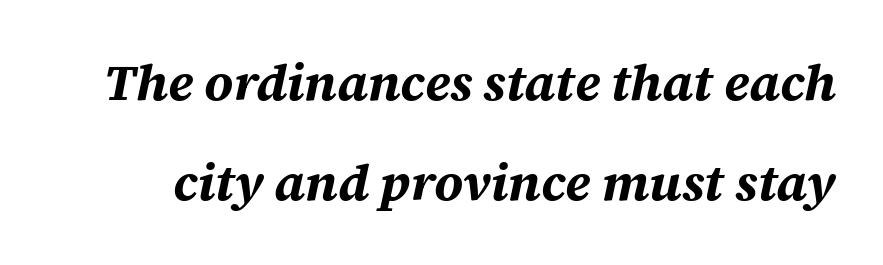
The specimen omits any rule beneath the text block's lines. In terms of weight, the rendering is a true, heavy bold. One glance says open: line gaps are wider than usual. Spacing between characters is what you'd get straight out of the box. Slant detected: the letters are inclined. Do the characters align in a grid? No, the font is proportional.
